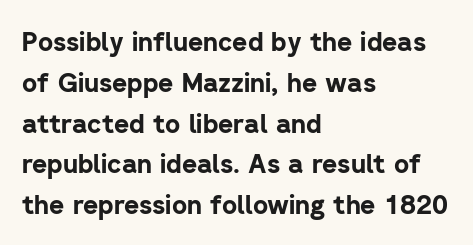
{"italic": "no", "bold": "yes", "underline": "no", "align": "left", "line_spacing": "normal", "line_spacing_ratio": 1.57, "letter_spacing": "normal", "letter_spacing_em": 0.0, "glyph_px": 26}
